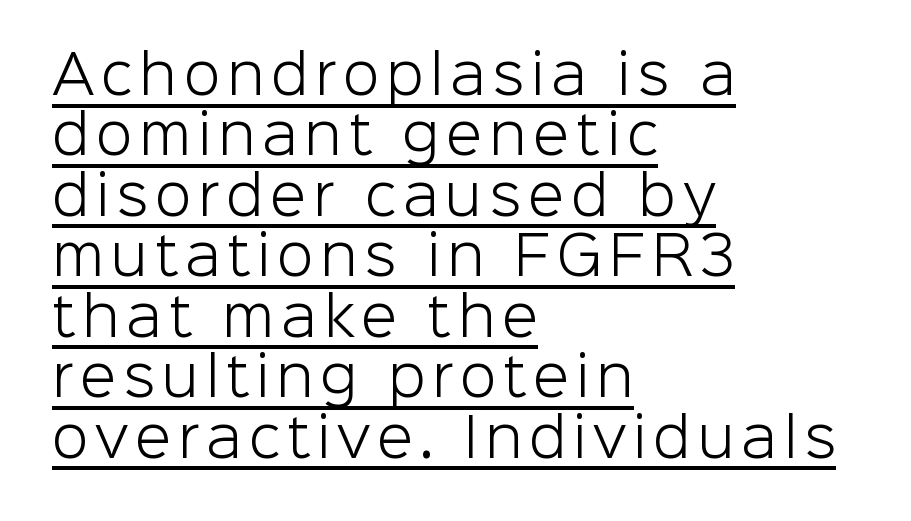
These characters rest on top of a visible drawn line. In CSS terms this would be text-align: left. To sum up the face: it is a sans, with no serifs. The lettering holds an erect, upright posture throughout.
